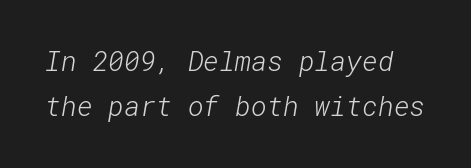
Has an underline been added? It has not. The strokes are not fattened; the text isn't bold. Here the glyphs are tracked normally, forming tight word shapes. The vertical gap from one line to the next is medium.
